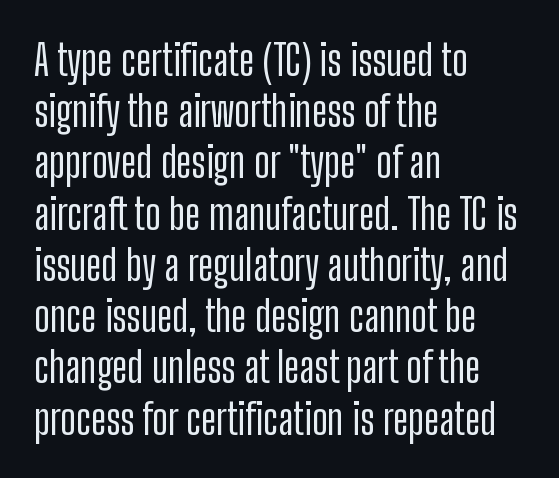
{"serif": "no", "italic": "no", "width": "condensed", "stroke_contrast": "low", "x_height": "medium", "monospaced": "no", "underline": "no", "align": "left", "line_spacing_ratio": 1.22, "letter_spacing": "normal", "letter_spacing_em": 0.0, "glyph_px": 42}
